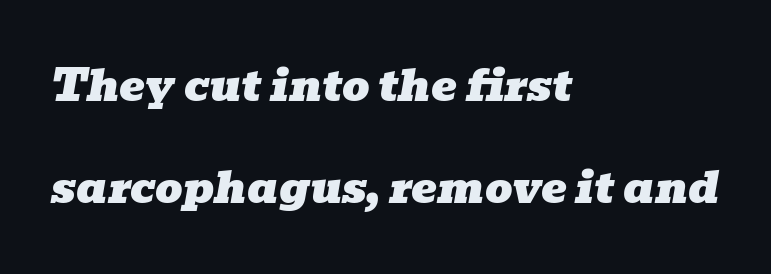
{"serif": "yes", "italic": "yes", "lean": "right", "slant_degrees": 10, "width": "wide", "stroke_contrast": "low", "x_height": "medium", "monospaced": "no", "underline": "no", "align": "left", "line_spacing": "loose", "line_spacing_ratio": 2.37, "letter_spacing": "normal", "letter_spacing_em": 0.0, "glyph_px": 43}
